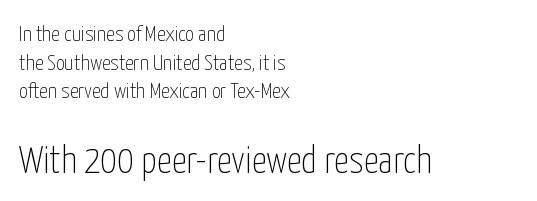
Does the lettering tilt? It doesn't — this is upright. Standard letterfit; no display-style spreading of the glyphs. Examine the stroke ends and you'll find no serifs. Visually the block forms a straight wall on the left and a jagged coastline on the right. The zone under the glyphs is completely vacant. The rendering uses natural spacing where letterforms have individual widths.
